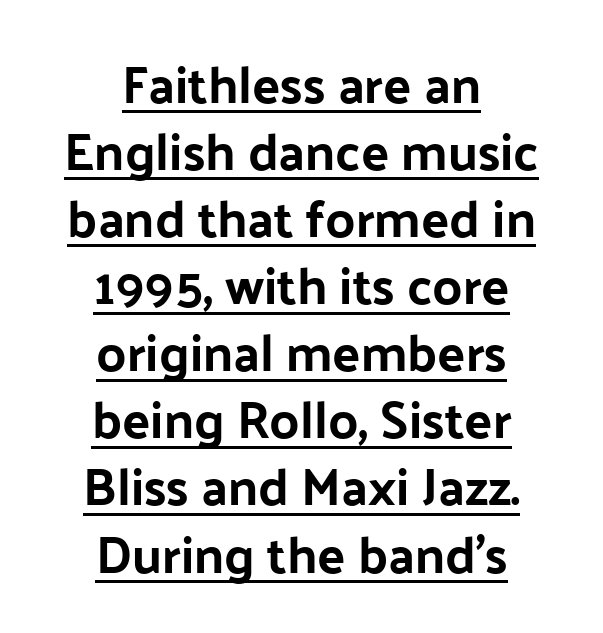
{"serif": "no", "italic": "no", "width": "normal", "stroke_contrast": "low", "x_height": "medium", "monospaced": "no", "underline": "yes", "align": "center", "line_spacing": "normal", "line_spacing_ratio": 1.29, "letter_spacing": "normal", "letter_spacing_em": 0.0, "glyph_px": 52}
